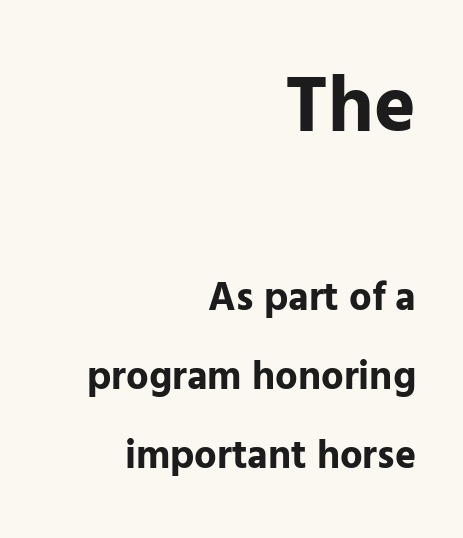
Every character sits straight up, as roman type does. Look at the stroke-to-counter ratio: heavy, a bold. Looks like regular typesetting: each glyph gets only the width it needs. This is sans-serif lettering, the kind often seen on screens and signage.
